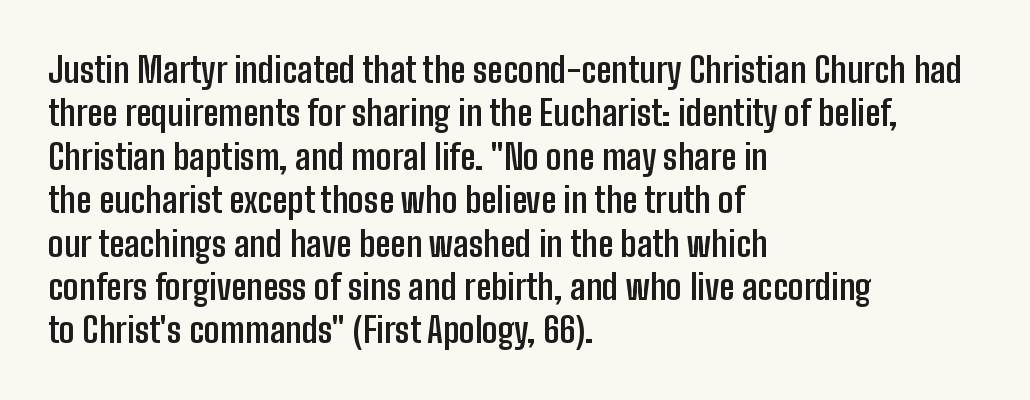
The image shows 35 px semibold, condensed sans-serif type, upright; set left-aligned, line spacing 1.24x, normal letter spacing, not underlined; low stroke contrast and a medium x-height.
